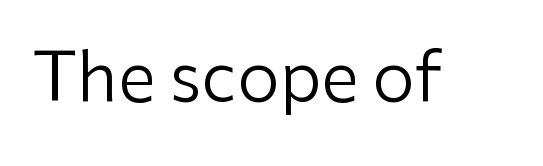
Q: Is the text bold? A: No.
Q: Is the text italic (slanted)? A: No, it is upright.
Q: Is the typeface a serif or a sans-serif typeface? A: Sans-serif.
Q: Is the text underlined? A: No.
Q: Is the spacing between letters normal or unusually wide? A: Normal.
Q: Width (condensed, normal, or wide)? A: Normal.
Q: Stroke contrast? A: Low.
Q: x-height? A: Medium.
Q: Monospaced? A: No.
